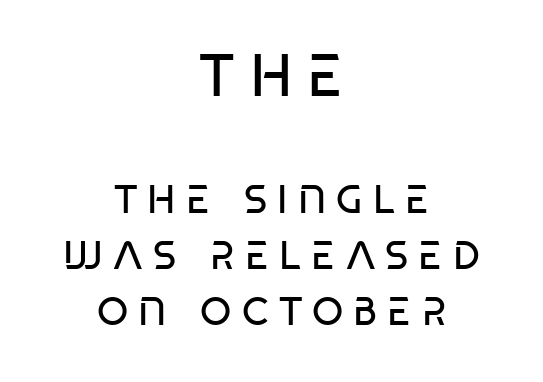
Q: Is the text bold? A: No.
Q: Is the text italic (slanted)? A: No, it is upright.
Q: Is the typeface a serif or a sans-serif typeface? A: Sans-serif.
Q: Is the text underlined? A: No.
Q: How is the paragraph aligned? A: Centered.
Q: Is the spacing between letters normal or unusually wide? A: Unusually wide.
Q: Is the spacing between lines tight, normal or loose? A: Normal.
Q: Which block of text is set in a larger size, the first (top) or the second (bottom)? A: The first (top) one.
Q: Width (condensed, normal, or wide)? A: Condensed.
Q: Stroke contrast? A: Low.
Q: x-height? A: Large.
Q: Monospaced? A: No.
